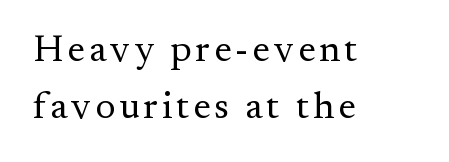
{"serif": "yes", "italic": "no", "bold": "no", "weight": "regular", "width": "normal", "stroke_contrast": "medium", "x_height": "small", "monospaced": "no", "underline": "no", "align": "left", "line_spacing": "normal", "line_spacing_ratio": 1.49, "glyph_px": 38}
